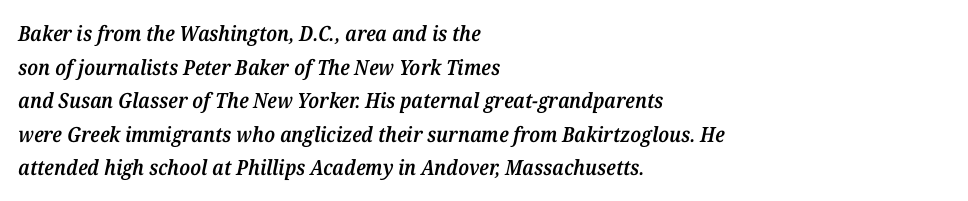
{"italic": "yes", "lean": "right", "slant_degrees": 12, "bold": "semi", "underline": "no", "align": "left", "line_spacing": "normal", "line_spacing_ratio": 1.6, "letter_spacing": "normal", "letter_spacing_em": 0.0, "glyph_px": 21}
